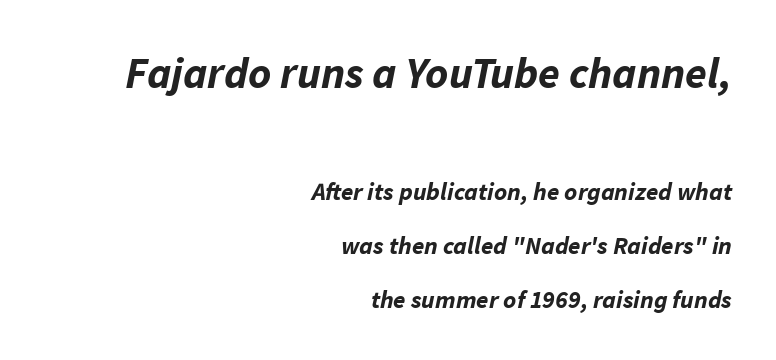
The image shows 44 px bold type, italic (leaning right); set right-aligned, loose line spacing (2.17x), normal letter spacing, not underlined; the first (top) block is 1.76x larger; low stroke contrast and a medium x-height.
